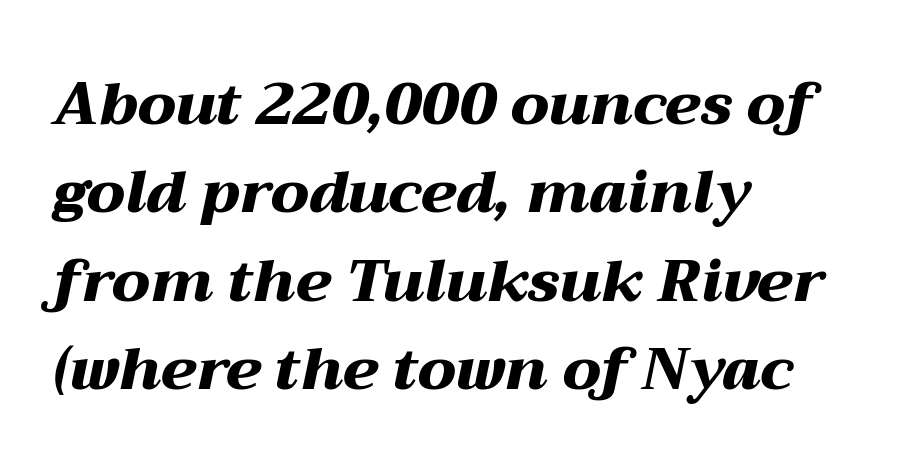
{"italic": "yes", "lean": "right", "slant_degrees": 12, "bold": "yes", "weight": "heavy", "width": "wide", "stroke_contrast": "medium", "x_height": "medium", "monospaced": "no", "underline": "no", "align": "left", "line_spacing": "normal", "line_spacing_ratio": 1.5, "letter_spacing": "normal", "letter_spacing_em": 0.0, "glyph_px": 59}
